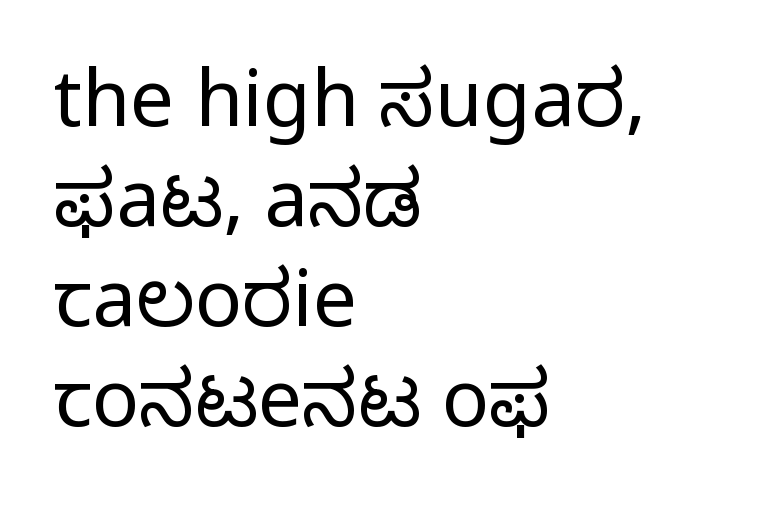
{"serif": "no", "italic": "no", "bold": "no", "weight": "regular", "width": "normal", "stroke_contrast": "low", "x_height": "medium", "monospaced": "no", "underline": "no", "align": "left", "line_spacing": "normal", "line_spacing_ratio": 1.28, "letter_spacing": "normal", "letter_spacing_em": 0.0, "glyph_px": 78}
